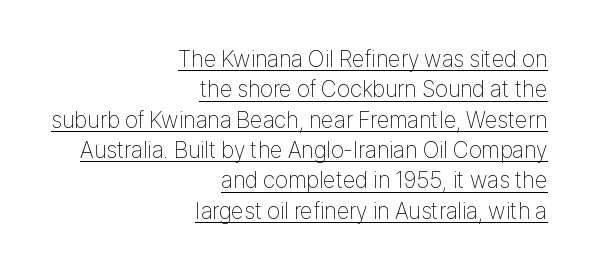
{"italic": "no", "bold": "no", "underline": "yes", "align": "right", "line_spacing": "normal", "line_spacing_ratio": 1.32, "letter_spacing": "normal", "letter_spacing_em": 0.0, "glyph_px": 23}
